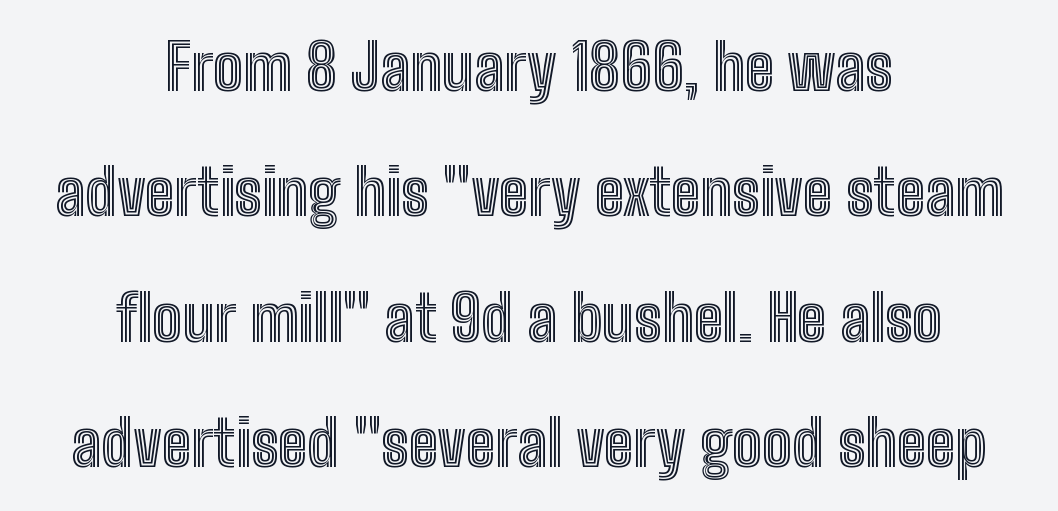
{"italic": "no", "width": "condensed", "x_height": "medium", "monospaced": "no", "underline": "no", "align": "center", "line_spacing": "loose", "line_spacing_ratio": 1.99, "letter_spacing": "normal", "letter_spacing_em": 0.0, "glyph_px": 63}
